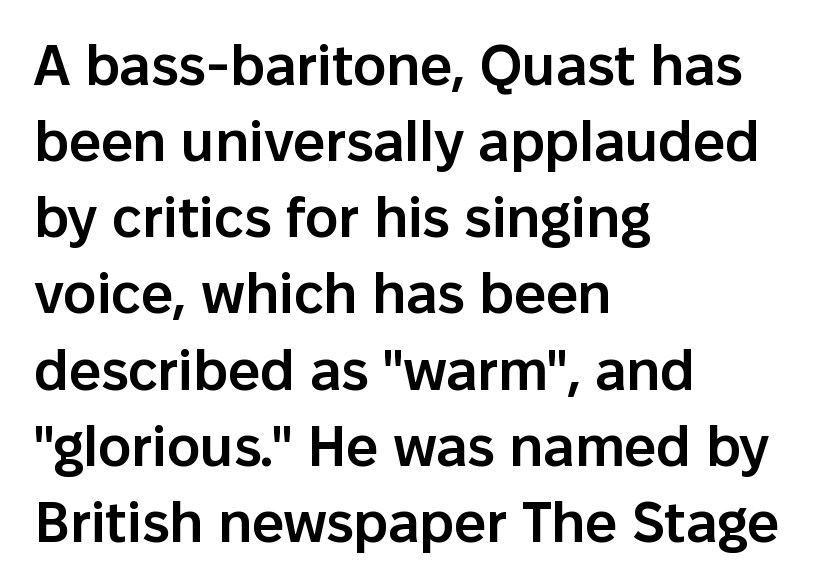
Here the glyphs are tracked normally, forming tight word shapes. The text was rendered using a sans face with plain stroke endings. The typography opts for an upright posture over an oblique one. The typesetting leans somewhat heavy: a semibold. How would I describe the line gaps? Plain and ordinary. Clear beneath every line of the passage.
